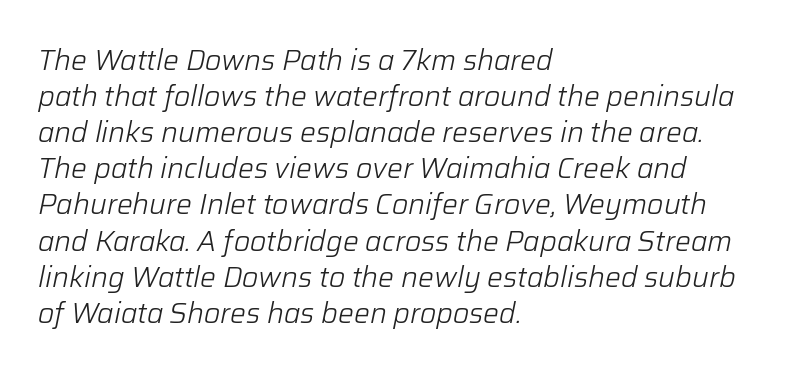
Caption: multi-line text, flush left, ragged right. Would a proofreader flag this as italicized? Yes. No heavy texture on the line: the type isn't bold. Characters follow at the spacing the type designer built in.
